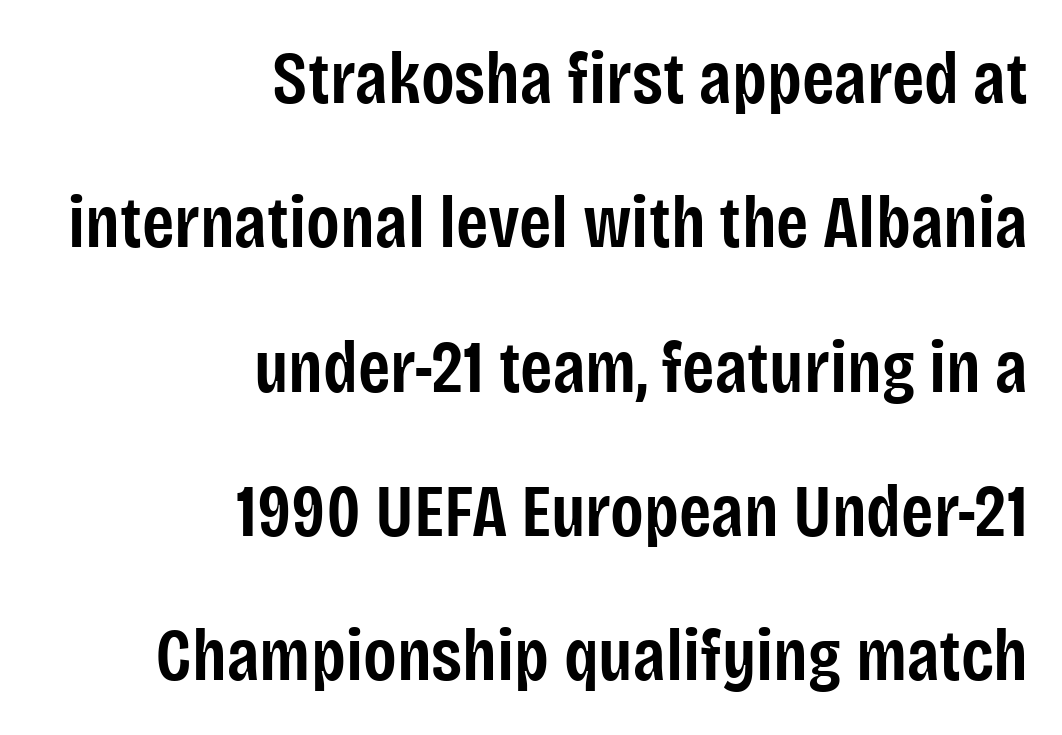
{"serif": "no", "italic": "no", "bold": "semi", "weight": "semibold", "width": "condensed", "stroke_contrast": "low", "x_height": "large", "monospaced": "no", "underline": "no", "align": "right", "line_spacing": "loose", "line_spacing_ratio": 1.95, "letter_spacing": "normal", "letter_spacing_em": 0.0, "glyph_px": 74}
